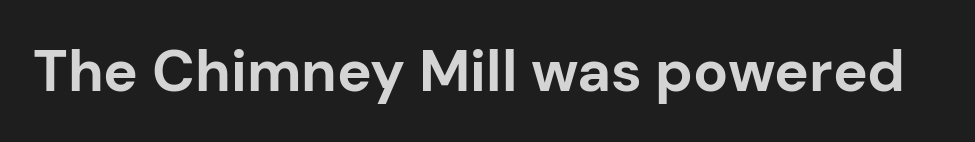
Proportional: the letters do not fall into vertical columns. These lines were composed using upright roman letters. Quick note: underline off. Look at the bottom of the vertical strokes: they stop flat, with no serifs. Look at the stroke-to-counter ratio: heavy, a bold.
